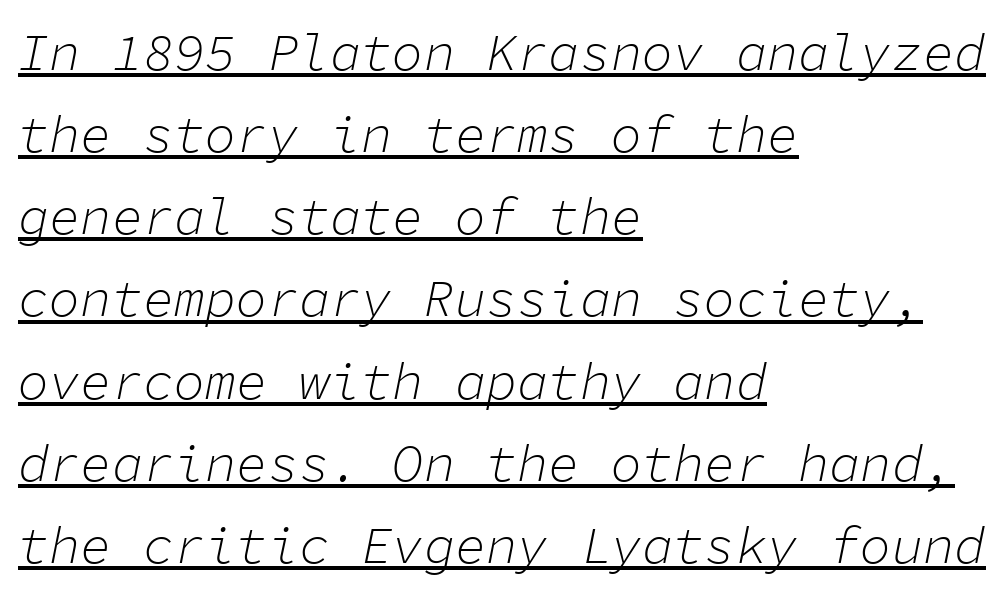
Q: Is the text bold? A: No.
Q: Is the text italic (slanted)? A: Yes, it leans right by about 11 degrees.
Q: Is the text underlined? A: Yes.
Q: How is the paragraph aligned? A: Left-aligned.
Q: Is the spacing between letters normal or unusually wide? A: Normal.
Q: Is the spacing between lines tight, normal or loose? A: Normal.
Q: Width (condensed, normal, or wide)? A: Normal.
Q: Stroke contrast? A: Low.
Q: x-height? A: Medium.
Q: Monospaced? A: Yes.
